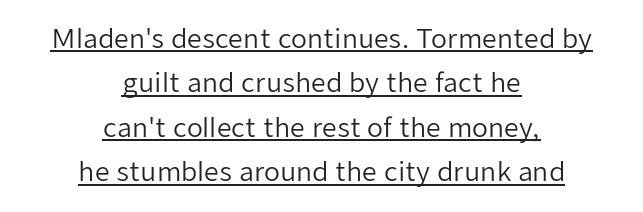
Short and long lines alike share a common midpoint. The lettering is marked with a stroke running underneath it. When letters stand straight like this, we call the style roman or upright. Ink coverage per letter is moderate at most. How are the letters spaced? Ordinarily, with no added tracking.
